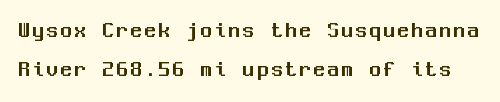
Q: Is the text italic (slanted)? A: No, it is upright.
Q: Is the text underlined? A: No.
Q: Is the spacing between lines tight, normal or loose? A: Normal.
